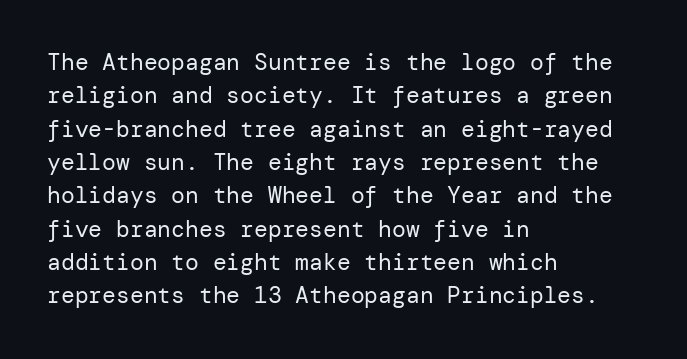
The image shows 23 px text type, upright; set left-aligned, normal line spacing (1.45x), normal letter spacing, not underlined.
